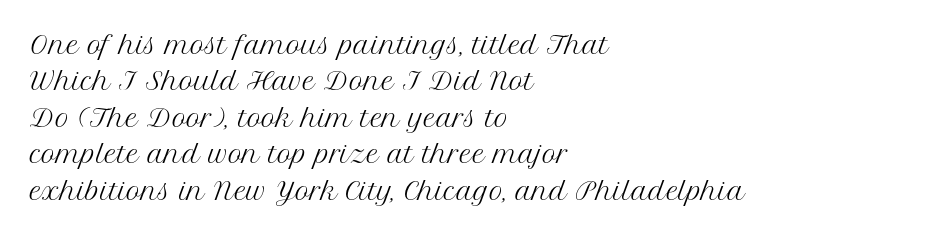
The image shows 24 px text type; set left-aligned, normal line spacing (1.52x), normal letter spacing, not underlined.
